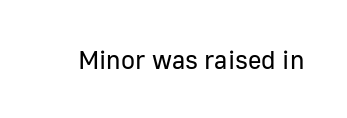
The image shows 26 px text type, upright; set normal letter spacing, not underlined.
